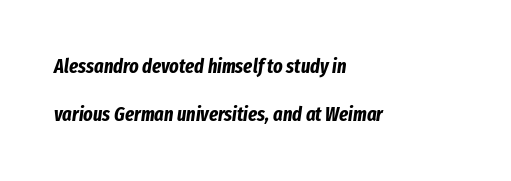
{"italic": "yes", "lean": "right", "slant_degrees": 8, "bold": "yes", "underline": "no", "align": "left", "line_spacing": "loose", "line_spacing_ratio": 2.38, "letter_spacing": "normal", "letter_spacing_em": 0.0, "glyph_px": 20}
